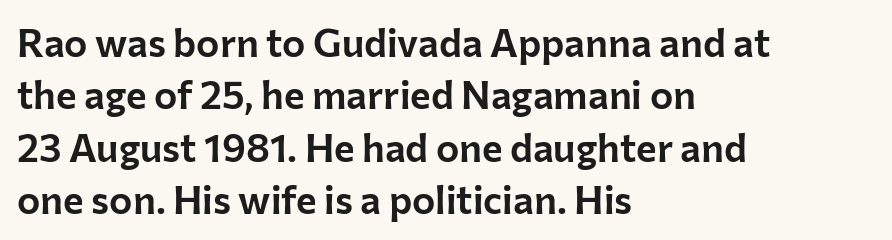
{"serif": "no", "italic": "no", "width": "normal", "stroke_contrast": "low", "x_height": "medium", "monospaced": "no", "underline": "no", "align": "left", "line_spacing": "normal", "line_spacing_ratio": 1.34, "letter_spacing": "normal", "letter_spacing_em": 0.0, "glyph_px": 39}
